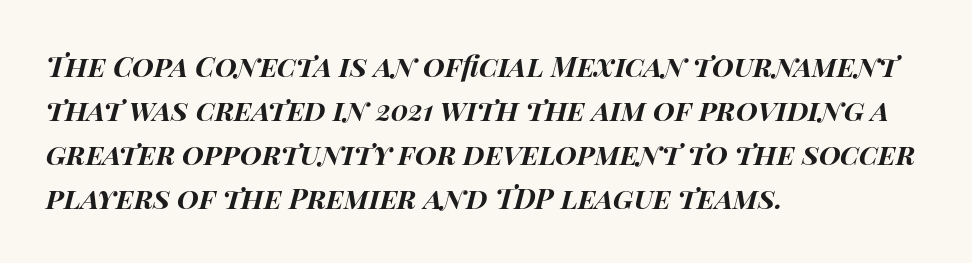
{"italic": "yes", "lean": "right", "slant_degrees": 14, "bold": "yes", "weight": "bold", "width": "wide", "stroke_contrast": "high", "x_height": "large", "monospaced": "no", "underline": "no", "align": "left", "line_spacing": "normal", "line_spacing_ratio": 1.57, "letter_spacing": "normal", "letter_spacing_em": 0.0, "glyph_px": 28}
